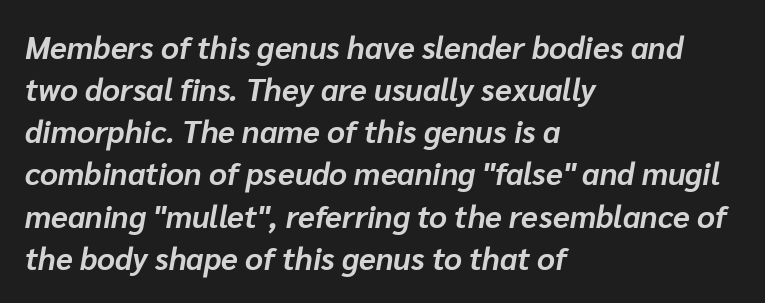
Line starts are locked; line ends wander. Posture: slanted. This sample has the flowing, uneven cadence of proportional lettering. Interline gaps are of average width in this sample. The words here are not underlined.
